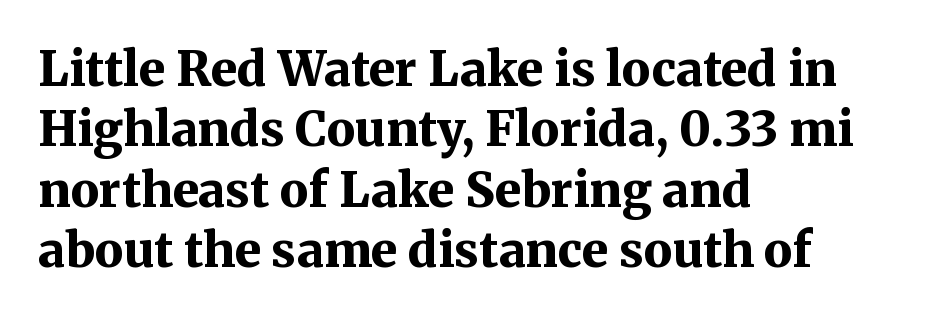
Q: Is the text bold? A: Yes.
Q: Is the text italic (slanted)? A: No, it is upright.
Q: Is the typeface a serif or a sans-serif typeface? A: Serif.
Q: Is the text underlined? A: No.
Q: How is the paragraph aligned? A: Left-aligned.
Q: Is the spacing between letters normal or unusually wide? A: Normal.
Q: Is the spacing between lines tight, normal or loose? A: Normal.
Q: Width (condensed, normal, or wide)? A: Normal.
Q: Stroke contrast? A: Medium.
Q: x-height? A: Medium.
Q: Monospaced? A: No.
